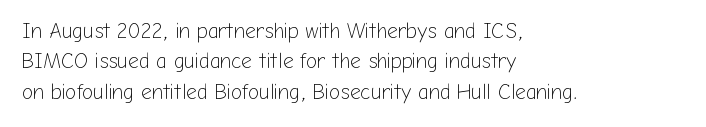
{"italic": "no", "bold": "no", "underline": "no", "align": "left", "line_spacing": "normal", "line_spacing_ratio": 1.45, "letter_spacing": "normal", "letter_spacing_em": 0.0, "glyph_px": 21}
